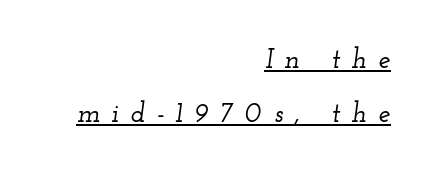
{"italic": "yes", "lean": "right", "slant_degrees": 12, "underline": "yes", "align": "right", "line_spacing": "loose", "line_spacing_ratio": 2.0, "letter_spacing": "wide", "letter_spacing_em": 0.43, "glyph_px": 27}
